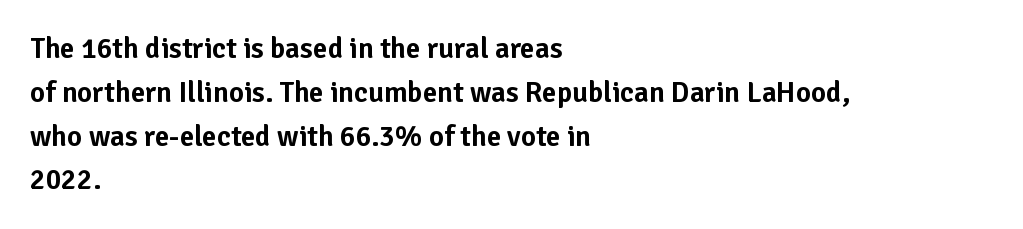
The rag falls on the right side of this text block. Is there any slant? The stems are plumb. These lines are rendered in a variable-pitch font. The block of text has a typical density, with ordinary space between rows.
